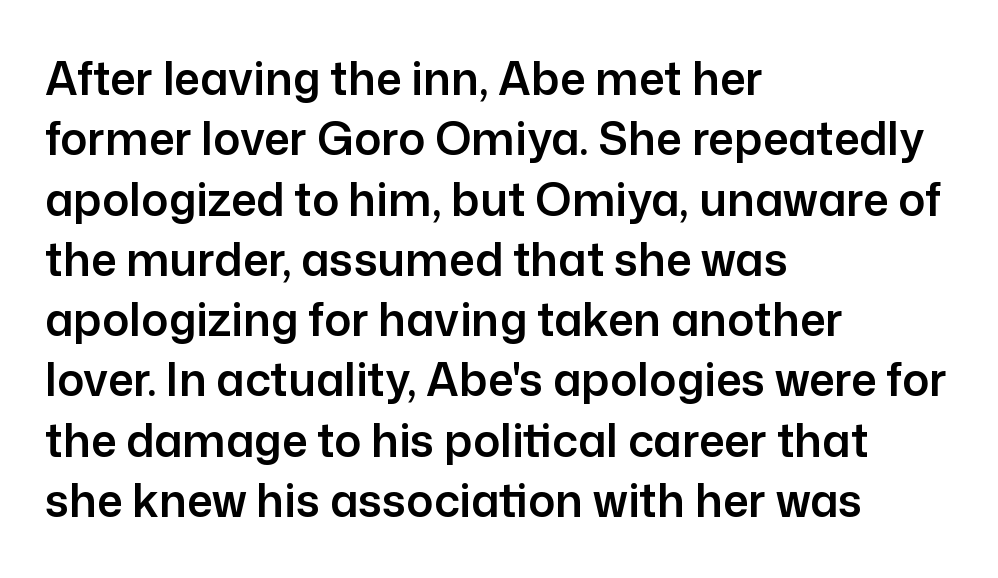
Q: Is the text italic (slanted)? A: No, it is upright.
Q: Is the typeface a serif or a sans-serif typeface? A: Sans-serif.
Q: Is the text underlined? A: No.
Q: How is the paragraph aligned? A: Left-aligned.
Q: Is the spacing between letters normal or unusually wide? A: Normal.
Q: Is the spacing between lines tight, normal or loose? A: Normal.
Q: Width (condensed, normal, or wide)? A: Normal.
Q: Stroke contrast? A: Low.
Q: x-height? A: Medium.
Q: Monospaced? A: No.
